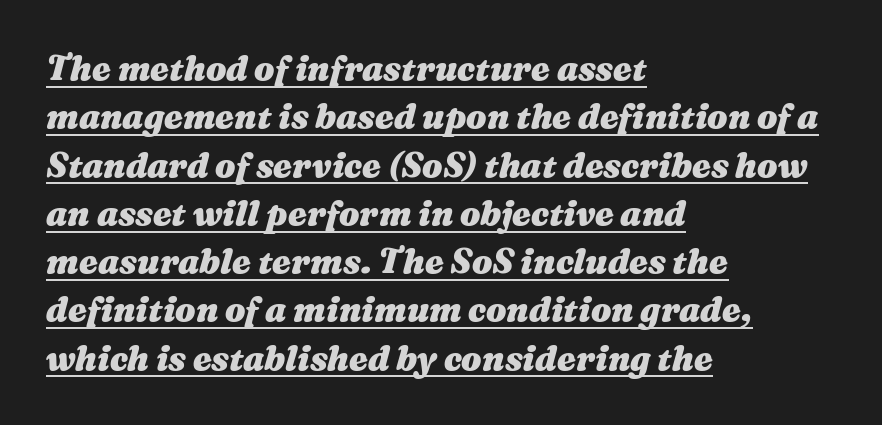
The image shows 34 px heavy, wide type, italic (leaning right); set left-aligned, normal line spacing (1.42x), normal letter spacing, underlined; medium stroke contrast and a medium x-height.
